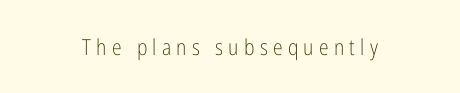
{"italic": "no", "bold": "no", "underline": "no", "align": "center", "letter_spacing": "wide", "letter_spacing_em": 0.24, "glyph_px": 22}
